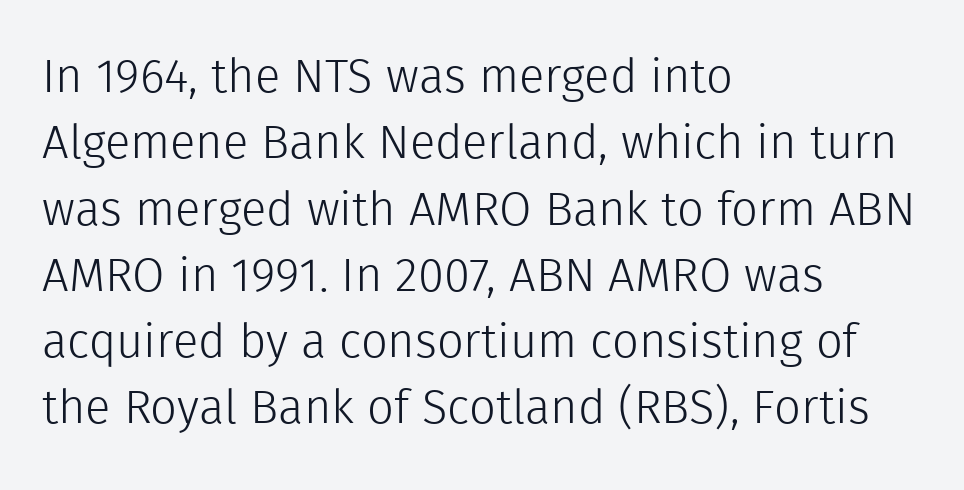
Q: Is the text bold? A: No.
Q: Is the text italic (slanted)? A: No, it is upright.
Q: Is the typeface a serif or a sans-serif typeface? A: Sans-serif.
Q: Is the text underlined? A: No.
Q: How is the paragraph aligned? A: Left-aligned.
Q: Is the spacing between letters normal or unusually wide? A: Normal.
Q: Is the spacing between lines tight, normal or loose? A: Normal.
Q: Width (condensed, normal, or wide)? A: Normal.
Q: x-height? A: Medium.
Q: Monospaced? A: No.
